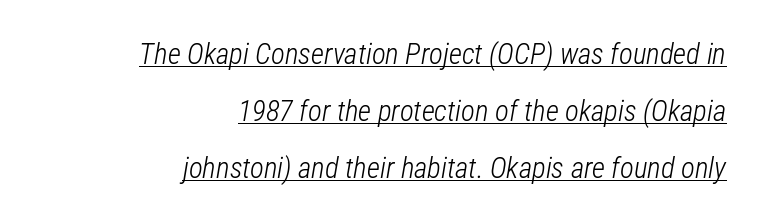
The image shows 29 px light, condensed type, italic (leaning right); set right-aligned, loose line spacing (1.97x), normal letter spacing, underlined; low stroke contrast and a medium x-height.
